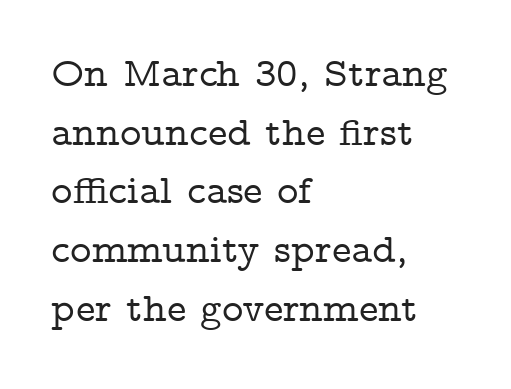
Q: Is the text italic (slanted)? A: No, it is upright.
Q: Is the typeface a serif or a sans-serif typeface? A: Serif.
Q: Is the text underlined? A: No.
Q: How is the paragraph aligned? A: Left-aligned.
Q: Is the spacing between letters normal or unusually wide? A: Normal.
Q: Is the spacing between lines tight, normal or loose? A: Normal.
Q: Width (condensed, normal, or wide)? A: Wide.
Q: Stroke contrast? A: Low.
Q: x-height? A: Medium.
Q: Monospaced? A: No.
